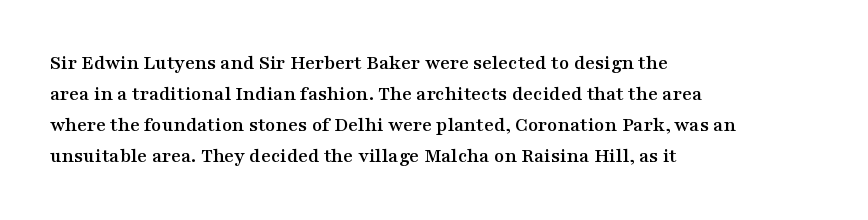
{"italic": "no", "underline": "no", "align": "left", "line_spacing": "normal", "line_spacing_ratio": 1.48, "letter_spacing": "normal", "letter_spacing_em": 0.0, "glyph_px": 21}
